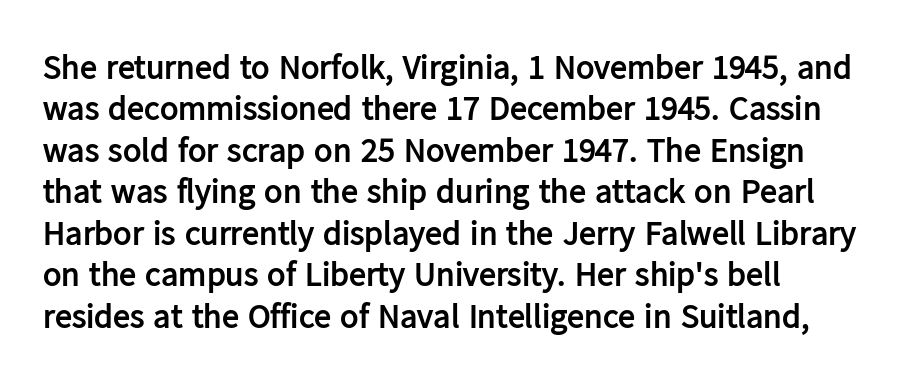
Words appear dense and cohesive because spacing is normal. Serifs: no, the terminals of the letterforms are clean. The baseline area is clear. You'd pick this weight for a headline — it's a proper bold.
